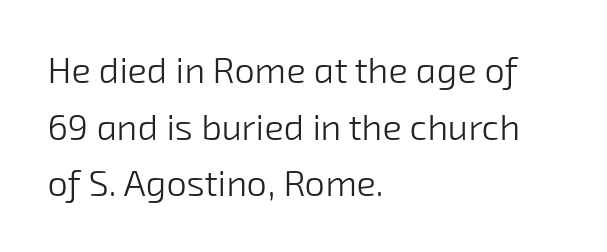
{"serif": "no", "bold": "no", "weight": "light", "width": "normal", "stroke_contrast": "low", "x_height": "medium", "monospaced": "no", "underline": "no", "align": "left", "line_spacing": "normal", "line_spacing_ratio": 1.57, "letter_spacing": "normal", "letter_spacing_em": 0.0, "glyph_px": 36}
